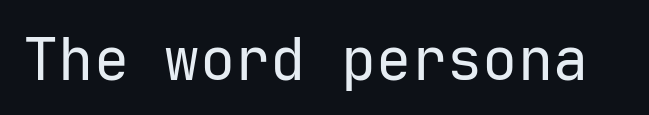
Q: Is the text bold? A: No.
Q: Is the text italic (slanted)? A: No, it is upright.
Q: Is the typeface a serif or a sans-serif typeface? A: Sans-serif.
Q: Is the text underlined? A: No.
Q: Is the spacing between letters normal or unusually wide? A: Normal.
Q: Width (condensed, normal, or wide)? A: Normal.
Q: Stroke contrast? A: Low.
Q: x-height? A: Medium.
